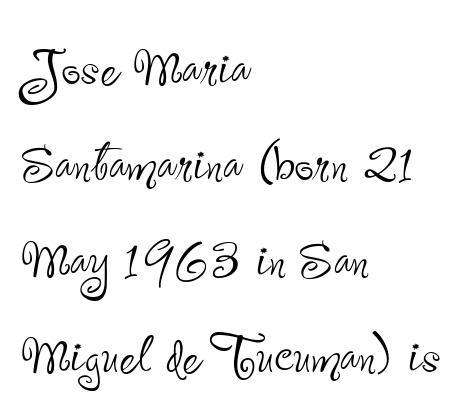
The image shows 68 px thin, condensed sans-serif type; set left-aligned, normal line spacing (1.41x), normal letter spacing, not underlined; low stroke contrast and a small x-height.
